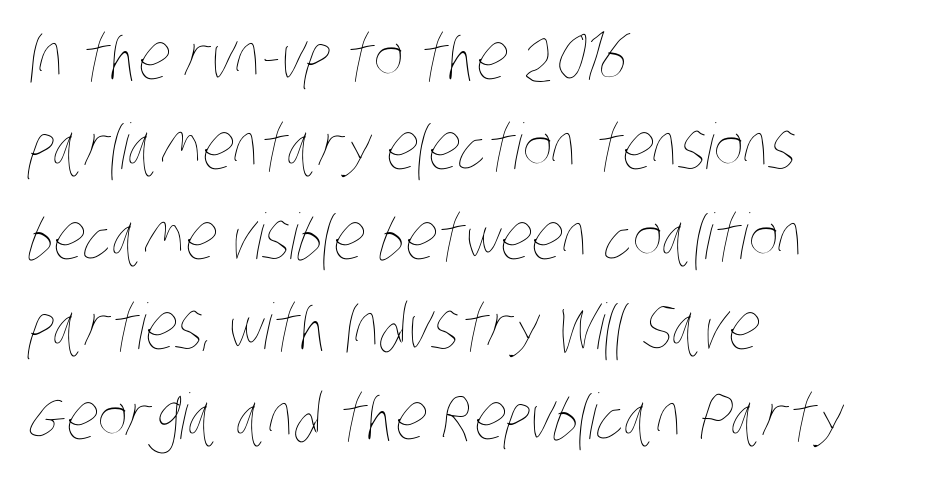
The passage shown has conventional tracking throughout. Check the space under the baseline: it is left empty. The letters advance in unequal steps, a hallmark of proportional type. The lines in this sample share a left origin and differ only in where they stop. Compared with typical paragraphs, the rows here are spaced about the same.
